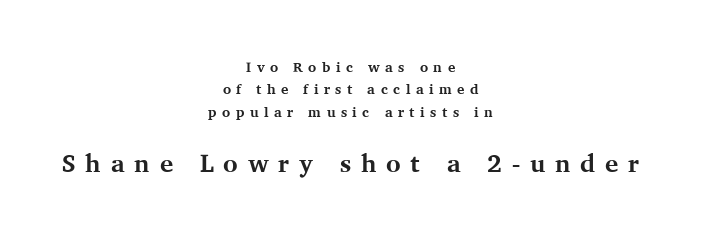
The image shows 25 px bold type, upright; set centered, normal line spacing (1.59x), unusually wide letter spacing (+0.39 em), not underlined; the second (bottom) block is 1.79x larger.
